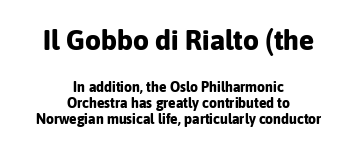
Type size steps down from the first block to the second. Look at the tracking — it's just the regular setting, nothing added. Emphasis by weight is at full strength: bold. The specimen reads as upright at a glance. The paragraph has two soft edges and a firm central axis. Plain, unruled lines of type.
